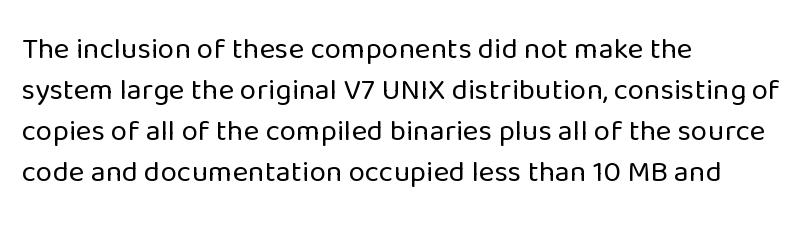
The image shows 30 px regular-weight sans-serif type, upright; set left-aligned, normal line spacing (1.37x), normal letter spacing, not underlined; low stroke contrast and a medium x-height.
